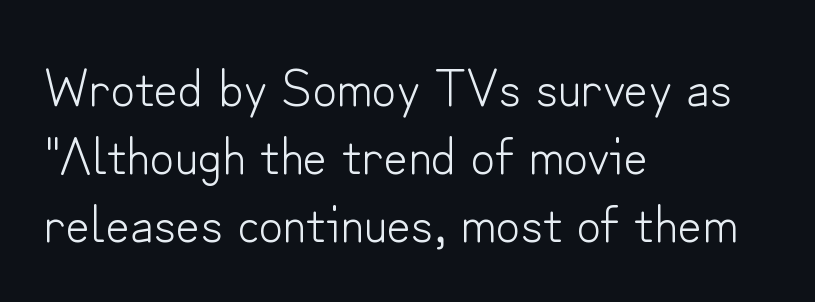
Q: Is the text bold? A: No.
Q: Is the text italic (slanted)? A: No, it is upright.
Q: Is the typeface a serif or a sans-serif typeface? A: Sans-serif.
Q: Is the text underlined? A: No.
Q: How is the paragraph aligned? A: Left-aligned.
Q: Is the spacing between letters normal or unusually wide? A: Normal.
Q: Is the spacing between lines tight, normal or loose? A: Normal.
Q: Width (condensed, normal, or wide)? A: Normal.
Q: Stroke contrast? A: Low.
Q: x-height? A: Small.
Q: Monospaced? A: No.
